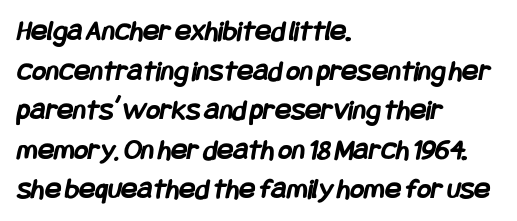
The rendering anchors every line to the left-hand side. The letters sit at their default tracking, neither squeezed nor spread. The rendering uses a bold face; every stroke is thick and dark. Honestly, the row spacing looks completely unremarkable. The baseline area is clear. Examine the stroke ends and you'll find no serifs.
